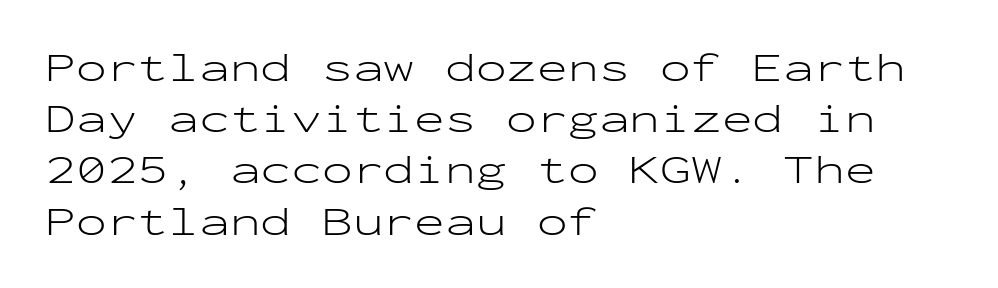
Look at the tracking — it's just the regular setting, nothing added. Every stem runs plumb, perpendicular to the baseline. Looks like terminal output: every glyph gets an equal slot. Students, observe: this is what conventionally led text looks like. I'd call this a sans setting — the letters go barefoot.
